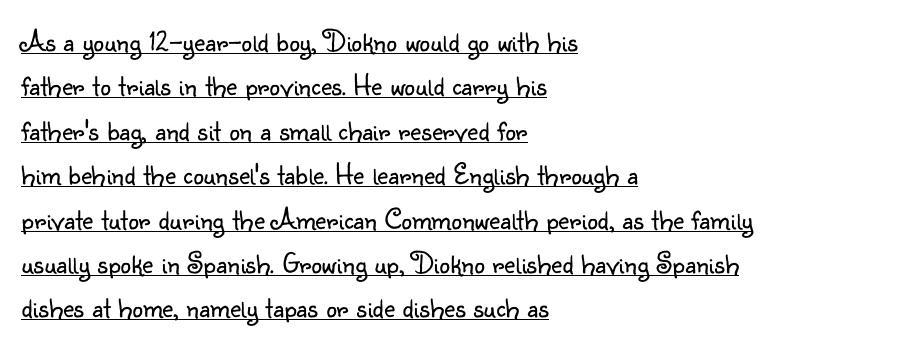
The image shows 30 px light sans-serif type, upright; set left-aligned, normal line spacing (1.48x), normal letter spacing, underlined; low stroke contrast and a small x-height.
